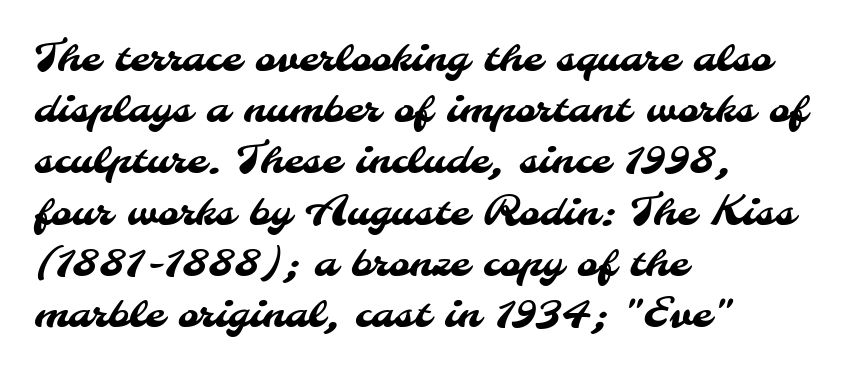
{"serif": "no", "width": "normal", "stroke_contrast": "medium", "x_height": "small", "monospaced": "no", "underline": "no", "align": "left", "line_spacing": "normal", "line_spacing_ratio": 1.28, "letter_spacing": "normal", "letter_spacing_em": 0.0, "glyph_px": 40}
